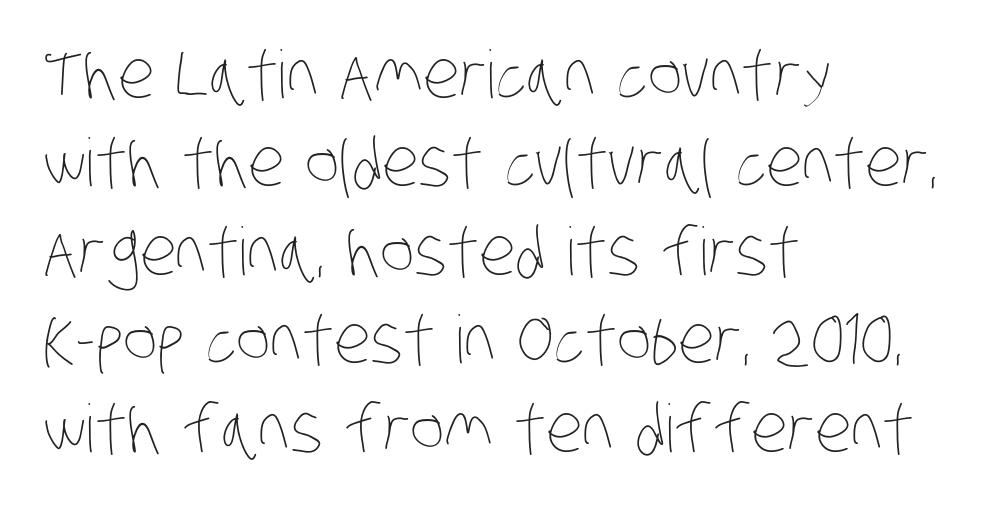
Q: Is the text bold? A: No.
Q: Is the text underlined? A: No.
Q: How is the paragraph aligned? A: Left-aligned.
Q: Is the spacing between letters normal or unusually wide? A: Normal.
Q: Is the spacing between lines tight, normal or loose? A: Normal.
Q: Width (condensed, normal, or wide)? A: Condensed.
Q: Stroke contrast? A: Low.
Q: x-height? A: Large.
Q: Monospaced? A: No.
